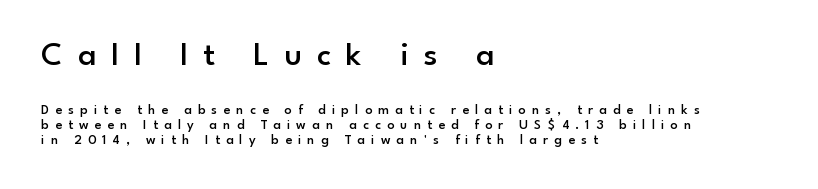
Is there any slant? The stems are plumb. Here the designer chose a conventional face with non-uniform glyph widths. Display-style spreading of the glyphs; the letterfit is very open. A sans-serif font was chosen for this passage. Rows of type sit shoulder to shoulder in the vertical direction. Moderately thickened strokes mark this as semibold type.
